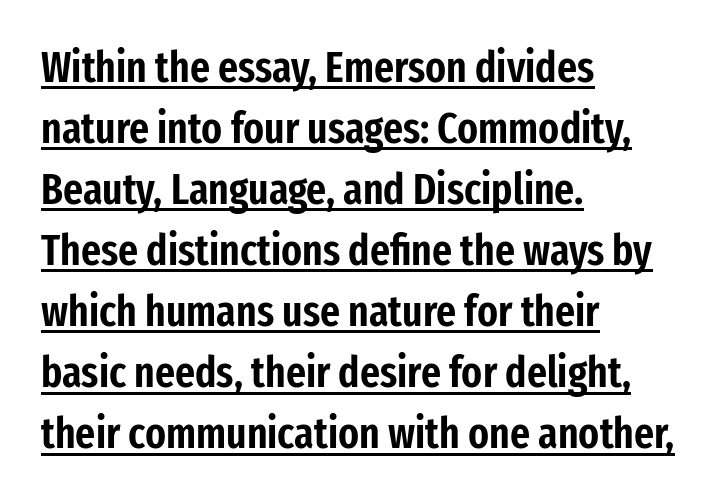
The image shows 43 px condensed sans-serif type, upright; set left-aligned, normal line spacing (1.42x), normal letter spacing, underlined; low stroke contrast and a medium x-height.
